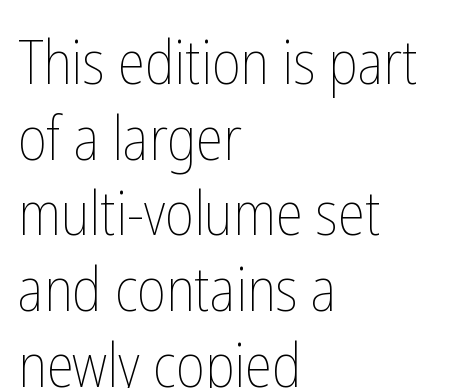
It's the straight-up-and-down kind of type. Looks like regular typesetting: each glyph gets only the width it needs. The passage shown is not underscored anywhere. Horizontal alignment here is leftward, the default for most running prose. What stands out about the letter spacing? Nothing — it is the standard amount.
